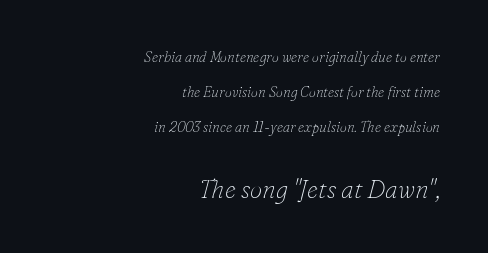
Q: Is the text bold? A: No.
Q: Is the text italic (slanted)? A: Yes, it leans right by about 16 degrees.
Q: Is the text underlined? A: No.
Q: How is the paragraph aligned? A: Right-aligned.
Q: Is the spacing between letters normal or unusually wide? A: Normal.
Q: Is the spacing between lines tight, normal or loose? A: Loose.
Q: Which block of text is set in a larger size, the first (top) or the second (bottom)? A: The second (bottom) one.
